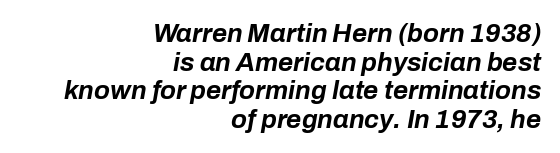
{"italic": "yes", "lean": "right", "slant_degrees": 10, "bold": "yes", "underline": "no", "align": "right", "line_spacing": "tight", "line_spacing_ratio": 1.1, "letter_spacing": "normal", "letter_spacing_em": 0.0, "glyph_px": 26}
